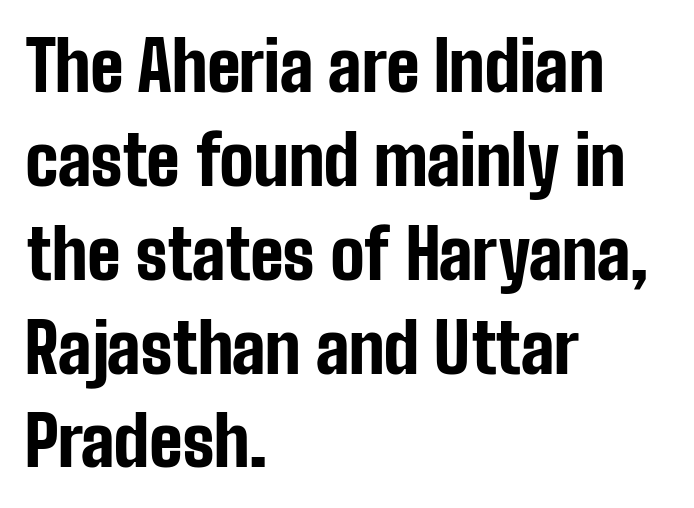
The image shows 68 px bold, condensed sans-serif type, upright; set left-aligned, normal line spacing (1.38x), normal letter spacing, not underlined; low stroke contrast and a medium x-height.
